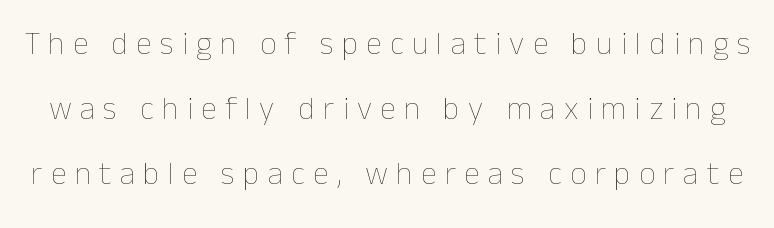
{"italic": "no", "bold": "no", "weight": "thin", "width": "normal", "stroke_contrast": "low", "x_height": "medium", "monospaced": "no", "underline": "no", "line_spacing": "loose", "line_spacing_ratio": 2.03, "letter_spacing": "wide", "letter_spacing_em": 0.26, "glyph_px": 32}
